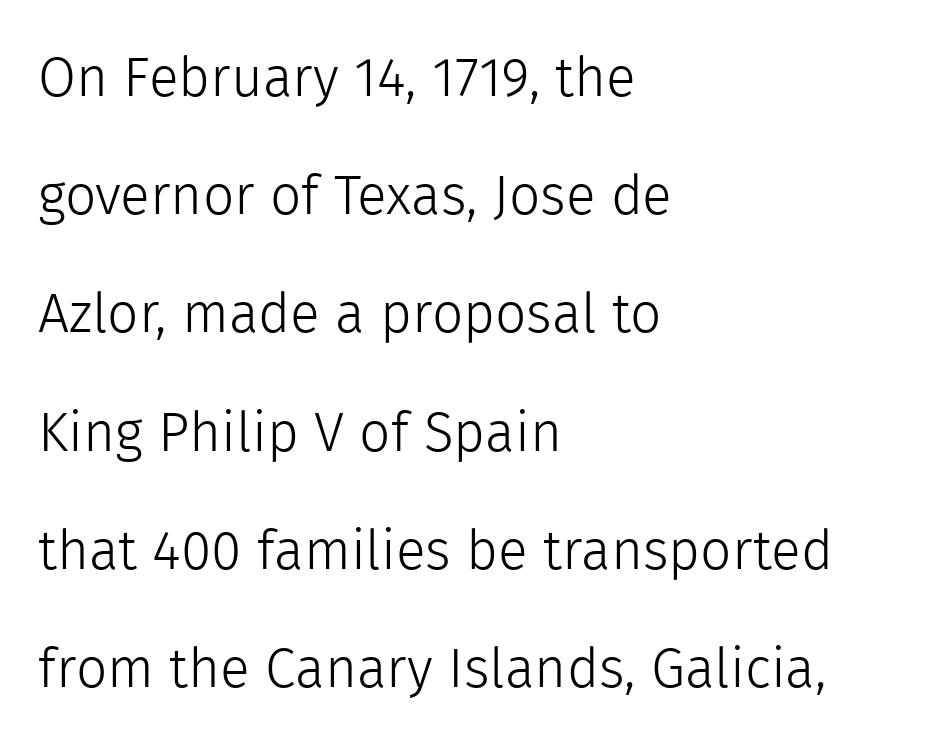
{"serif": "no", "italic": "no", "bold": "no", "weight": "light", "width": "normal", "x_height": "medium", "monospaced": "no", "underline": "no", "align": "left", "line_spacing": "loose", "line_spacing_ratio": 2.15, "letter_spacing": "normal", "letter_spacing_em": 0.0, "glyph_px": 55}
